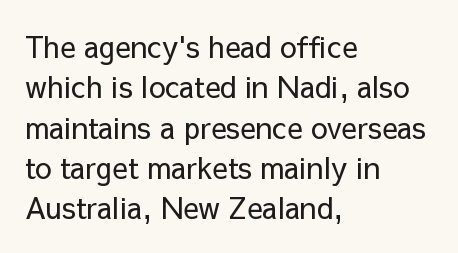
The image shows 29 px regular-weight sans-serif type, upright; set left-aligned, normal line spacing (1.39x), normal letter spacing, not underlined; low stroke contrast and a medium x-height.
